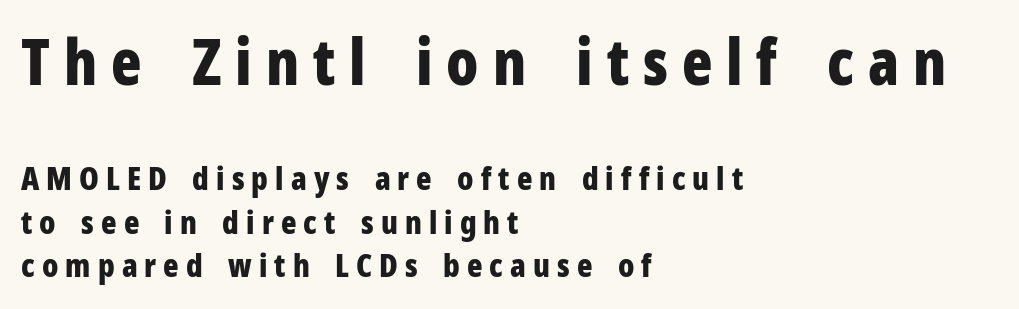
{"serif": "no", "italic": "no", "bold": "yes", "weight": "bold", "width": "condensed", "stroke_contrast": "low", "x_height": "medium", "monospaced": "no", "underline": "no", "align": "left", "line_spacing": "normal", "line_spacing_ratio": 1.36, "letter_spacing": "wide", "letter_spacing_em": 0.22, "larger_block": "first", "size_ratio": 1.97, "glyph_px": 63}
